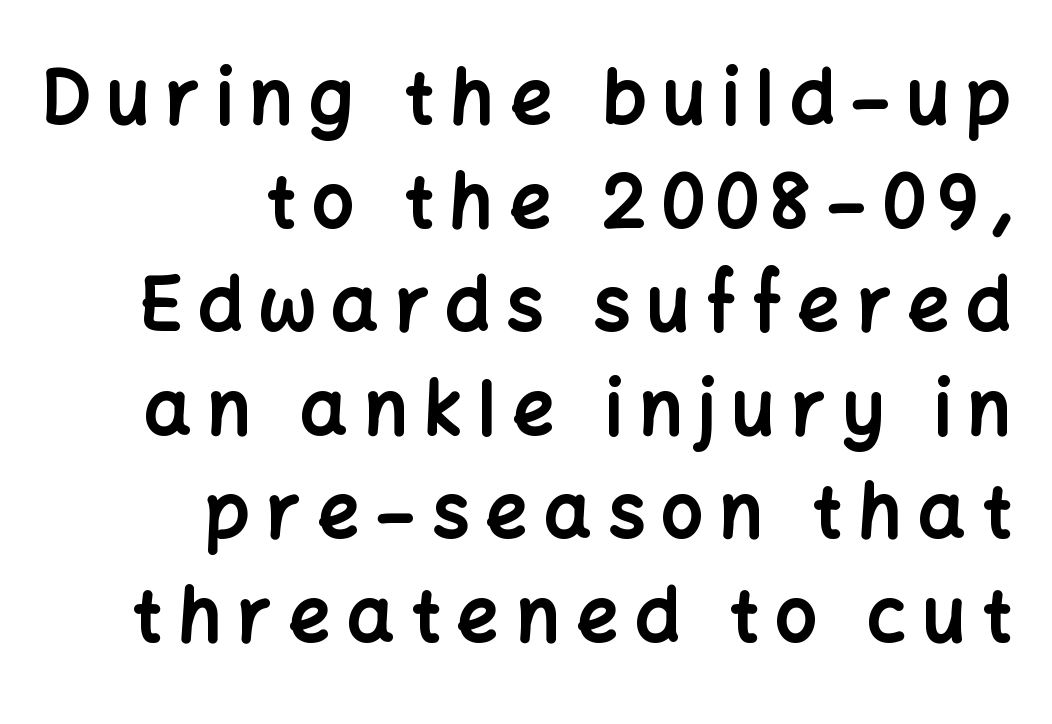
Rule under the text: the space is simply empty. Heavy, bold letterforms. The setting favours the right margin, as signatures and pull-quotes sometimes do. The letters stand upright; this is a roman face. The line-height multiplier appears to be the usual default. Looks like regular typesetting: each glyph gets only the width it needs.
